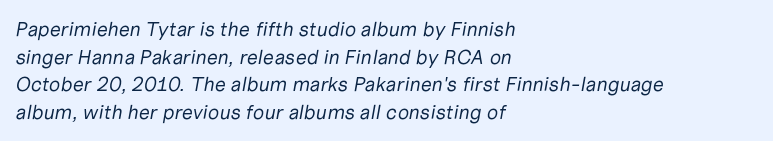
The passage shown leans; its letterforms are oblique. Summary of vertical rhythm: regular, with standard interline spacing. Ink coverage per letter is moderate at most. A clean baseline with only descenders dipping below it.
